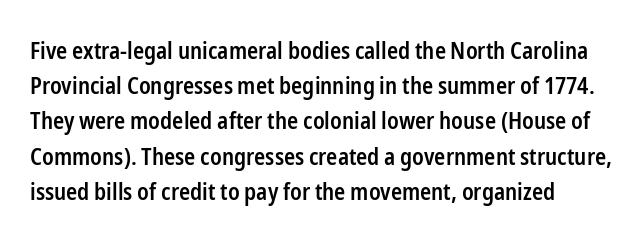
Summary of weight: moderately heavy, a semibold. You could call the tracking neutral — neither tight nor loose. Unmarked baselines from the first word to the last. Quick note: interline space is typical.
